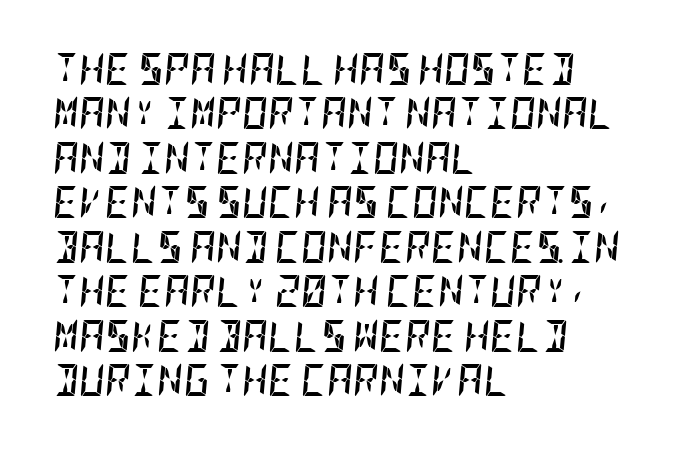
{"italic": "yes", "lean": "right", "slant_degrees": 5, "bold": "yes", "weight": "semibold", "width": "condensed", "stroke_contrast": "low", "x_height": "large", "underline": "no", "align": "left", "line_spacing": "normal", "line_spacing_ratio": 1.39, "letter_spacing": "normal", "letter_spacing_em": 0.0, "glyph_px": 32}
